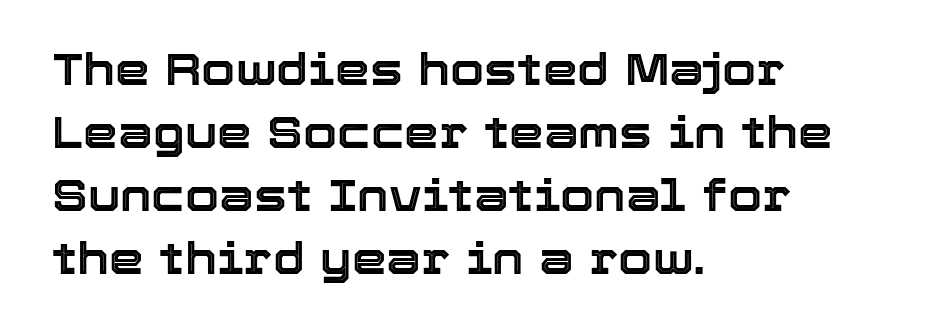
Quick note: not italic, upright. Casual observation: everything's shoved over to the left. The passage shown has conventional tracking throughout. Interline gaps are of average width in this sample. Here the designer chose a conventional face with non-uniform glyph widths. The space directly below the letters is spotless.
